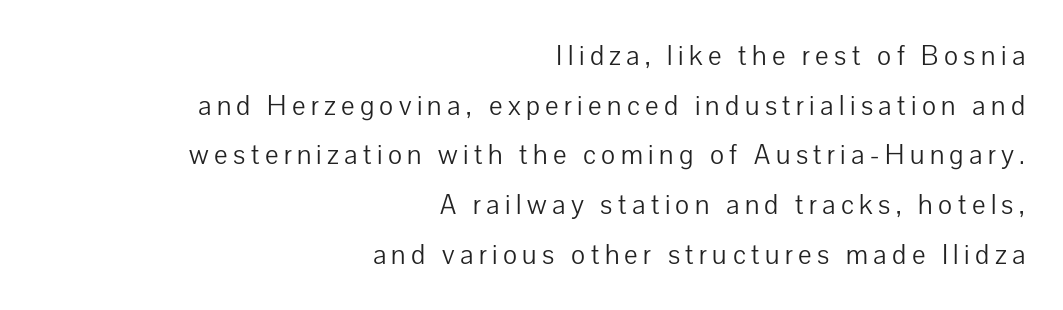
Q: Is the text bold? A: No.
Q: Is the text italic (slanted)? A: No, it is upright.
Q: Is the text underlined? A: No.
Q: How is the paragraph aligned? A: Right-aligned.
Q: Is the spacing between letters normal or unusually wide? A: Unusually wide.
